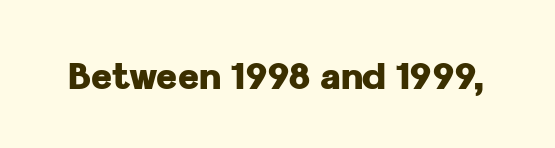
Q: Is the text bold? A: Yes.
Q: Is the text italic (slanted)? A: No, it is upright.
Q: Is the typeface a serif or a sans-serif typeface? A: Sans-serif.
Q: Is the text underlined? A: No.
Q: Is the spacing between letters normal or unusually wide? A: Normal.
Q: Width (condensed, normal, or wide)? A: Normal.
Q: Stroke contrast? A: Low.
Q: x-height? A: Medium.
Q: Monospaced? A: No.
